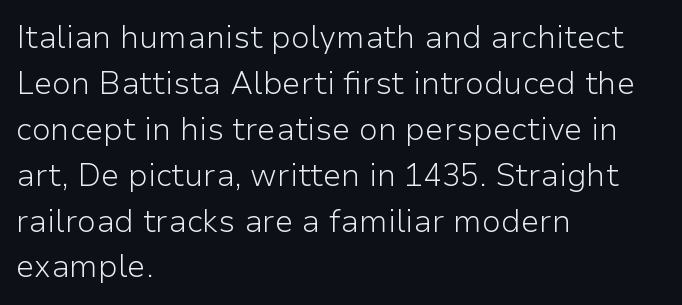
{"serif": "no", "italic": "no", "bold": "no", "weight": "light", "width": "normal", "stroke_contrast": "low", "x_height": "medium", "monospaced": "no", "underline": "no", "align": "left", "line_spacing": "normal", "line_spacing_ratio": 1.48, "letter_spacing": "normal", "letter_spacing_em": 0.0, "glyph_px": 31}
